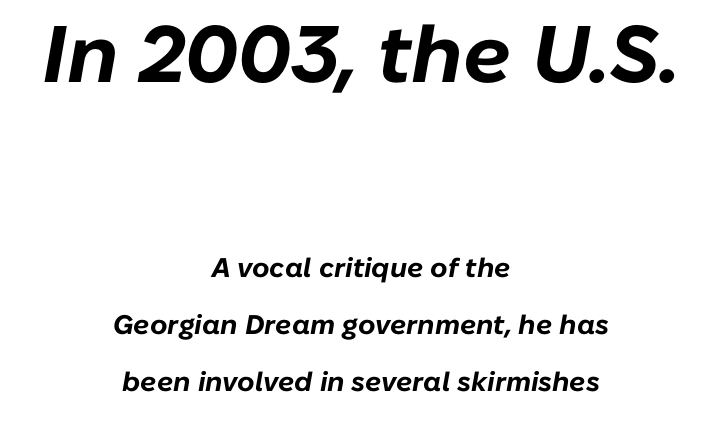
Q: Is the text bold? A: Yes.
Q: Is the text italic (slanted)? A: Yes, it leans right by about 10 degrees.
Q: Is the text underlined? A: No.
Q: How is the paragraph aligned? A: Centered.
Q: Is the spacing between letters normal or unusually wide? A: Normal.
Q: Is the spacing between lines tight, normal or loose? A: Loose.
Q: Which block of text is set in a larger size, the first (top) or the second (bottom)? A: The first (top) one.
Q: Width (condensed, normal, or wide)? A: Normal.
Q: Stroke contrast? A: Low.
Q: x-height? A: Medium.
Q: Monospaced? A: No.
